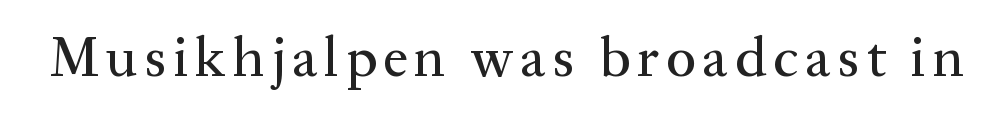
Q: Is the text italic (slanted)? A: No, it is upright.
Q: Is the typeface a serif or a sans-serif typeface? A: Serif.
Q: Is the text underlined? A: No.
Q: Width (condensed, normal, or wide)? A: Normal.
Q: Stroke contrast? A: Medium.
Q: x-height? A: Medium.
Q: Monospaced? A: No.
